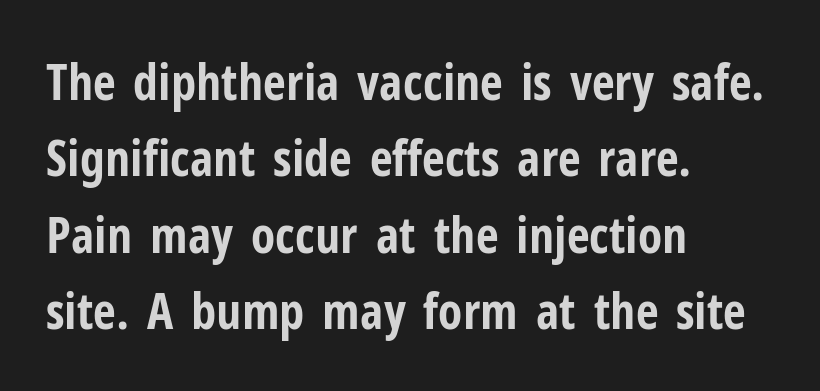
The image shows 50 px bold, condensed sans-serif type, upright; set left-aligned, normal line spacing (1.53x), normal letter spacing, not underlined; low stroke contrast and a medium x-height.
